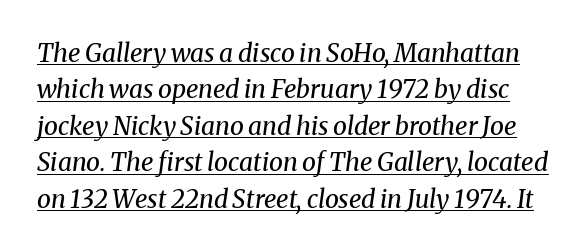
{"italic": "yes", "lean": "right", "slant_degrees": 8, "bold": "no", "underline": "yes", "line_spacing": "normal", "line_spacing_ratio": 1.46, "letter_spacing": "normal", "letter_spacing_em": 0.0, "glyph_px": 25}
